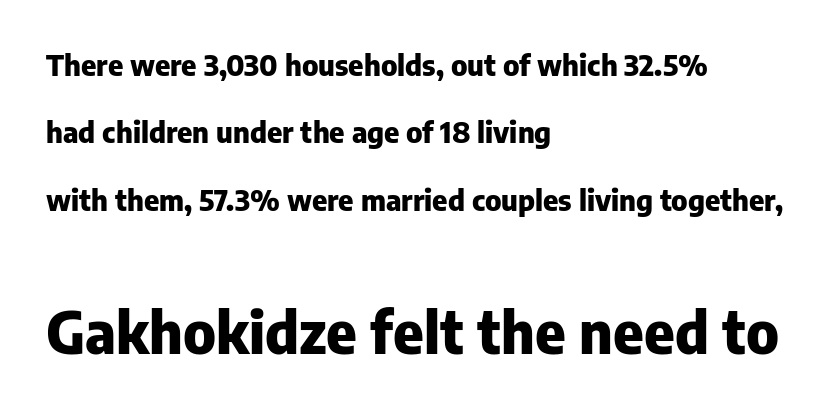
Q: Is the text bold? A: Yes.
Q: Is the text italic (slanted)? A: No, it is upright.
Q: Is the typeface a serif or a sans-serif typeface? A: Sans-serif.
Q: Is the text underlined? A: No.
Q: How is the paragraph aligned? A: Left-aligned.
Q: Is the spacing between letters normal or unusually wide? A: Normal.
Q: Is the spacing between lines tight, normal or loose? A: Loose.
Q: Which block of text is set in a larger size, the first (top) or the second (bottom)? A: The second (bottom) one.
Q: Width (condensed, normal, or wide)? A: Normal.
Q: Stroke contrast? A: Low.
Q: x-height? A: Medium.
Q: Monospaced? A: No.
